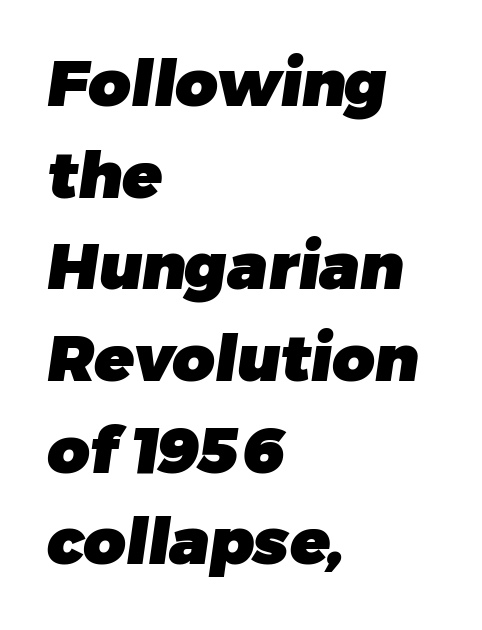
{"serif": "no", "bold": "yes", "weight": "heavy", "width": "normal", "stroke_contrast": "low", "x_height": "medium", "monospaced": "no", "underline": "no", "align": "left", "line_spacing": "normal", "line_spacing_ratio": 1.41, "letter_spacing": "normal", "letter_spacing_em": 0.0, "glyph_px": 65}
